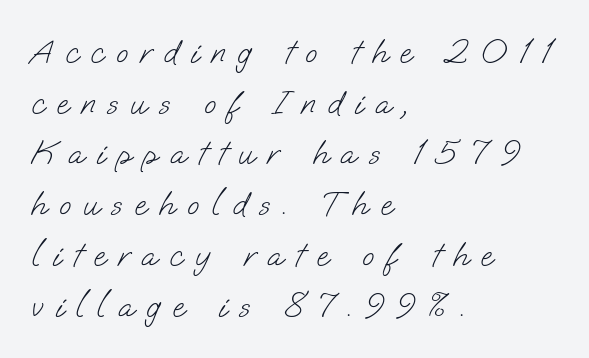
Q: Is the text bold? A: No.
Q: Is the typeface a serif or a sans-serif typeface? A: Sans-serif.
Q: Is the text underlined? A: No.
Q: How is the paragraph aligned? A: Left-aligned.
Q: Is the spacing between letters normal or unusually wide? A: Unusually wide.
Q: Is the spacing between lines tight, normal or loose? A: Normal.
Q: Width (condensed, normal, or wide)? A: Normal.
Q: Stroke contrast? A: Low.
Q: x-height? A: Small.
Q: Monospaced? A: No.
